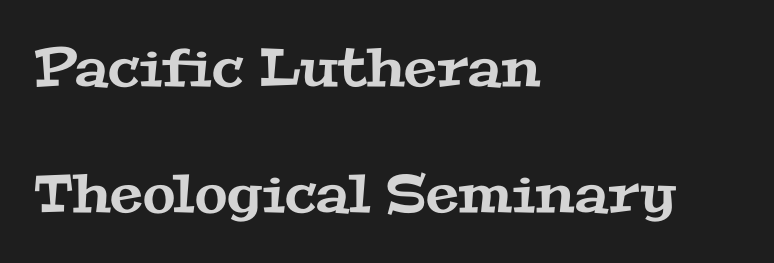
{"serif": "yes", "width": "wide", "stroke_contrast": "medium", "x_height": "medium", "monospaced": "no", "underline": "no", "align": "left", "line_spacing": "loose", "line_spacing_ratio": 2.37, "letter_spacing": "normal", "letter_spacing_em": 0.0, "glyph_px": 53}
